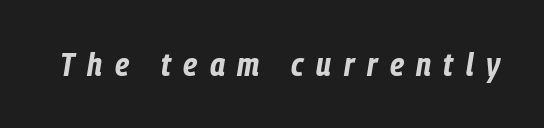
The image shows 33 px bold, condensed type, italic (leaning right); set unusually wide letter spacing (+0.38 em), not underlined; low stroke contrast and a medium x-height.
